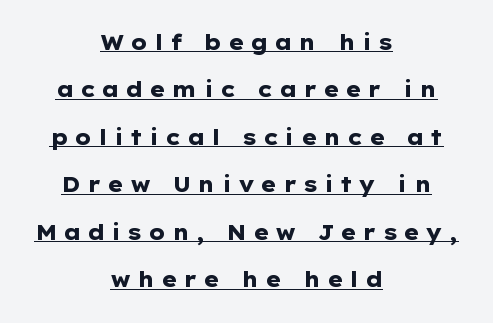
The image shows 21 px bold type, upright; set centered, loose line spacing (2.26x), unusually wide letter spacing (+0.28 em), underlined.
